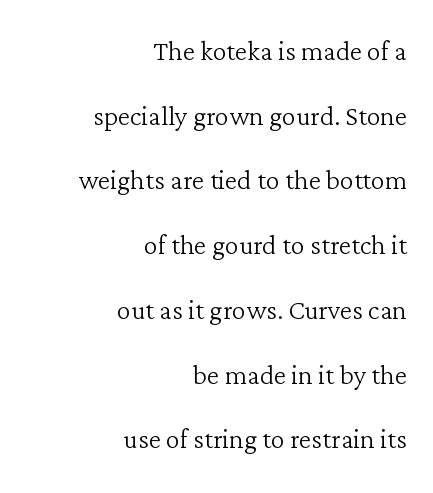
Q: Is the text bold? A: No.
Q: Is the text italic (slanted)? A: No, it is upright.
Q: Is the typeface a serif or a sans-serif typeface? A: Serif.
Q: Is the text underlined? A: No.
Q: How is the paragraph aligned? A: Right-aligned.
Q: Is the spacing between letters normal or unusually wide? A: Normal.
Q: Width (condensed, normal, or wide)? A: Normal.
Q: Stroke contrast? A: Low.
Q: x-height? A: Medium.
Q: Monospaced? A: No.
